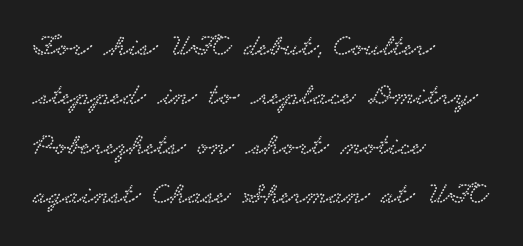
Q: Is the text underlined? A: No.
Q: How is the paragraph aligned? A: Left-aligned.
Q: Is the spacing between letters normal or unusually wide? A: Normal.
Q: Is the spacing between lines tight, normal or loose? A: Normal.
Q: Width (condensed, normal, or wide)? A: Wide.
Q: Stroke contrast? A: Low.
Q: x-height? A: Small.
Q: Monospaced? A: No.
